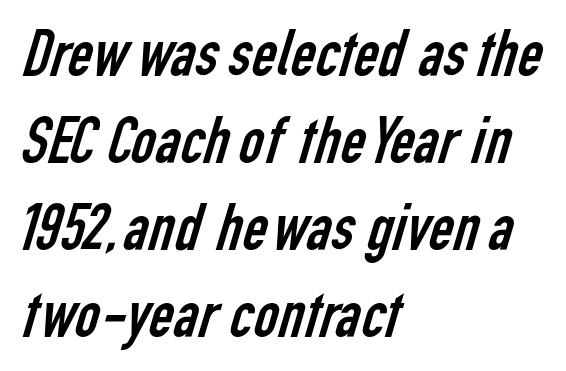
{"serif": "no", "bold": "no", "weight": "regular", "width": "condensed", "stroke_contrast": "low", "x_height": "medium", "monospaced": "no", "underline": "no", "align": "left", "line_spacing": "normal", "line_spacing_ratio": 1.28, "letter_spacing": "normal", "letter_spacing_em": 0.0, "glyph_px": 68}
